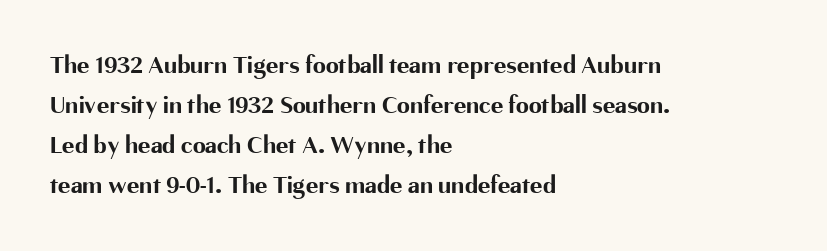
The letterforms sit shoulder to shoulder at normal distance. If you measured baseline to baseline, you'd find a middling distance. The specimen omits any rule beneath the text block's lines. These lines stack with their left ends in a neat column.
